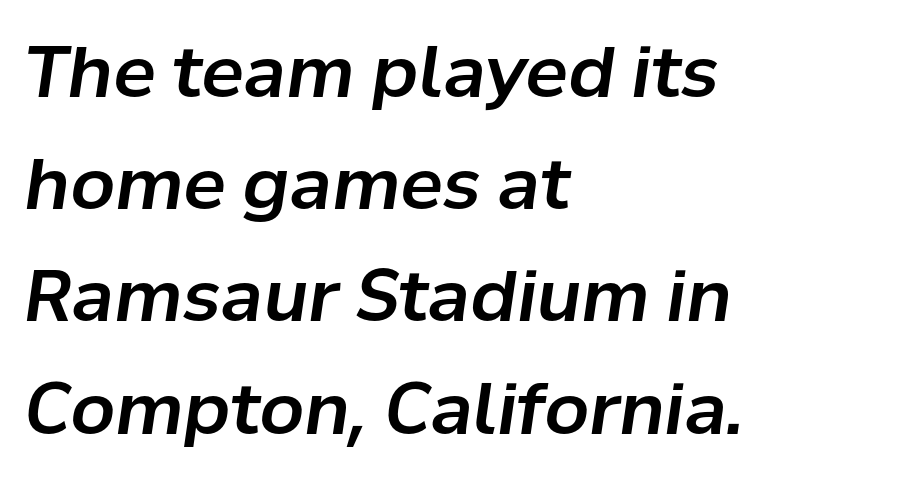
{"italic": "yes", "lean": "right", "slant_degrees": 8, "width": "normal", "stroke_contrast": "low", "x_height": "medium", "monospaced": "no", "underline": "no", "align": "left", "line_spacing": "normal", "line_spacing_ratio": 1.58, "letter_spacing": "normal", "letter_spacing_em": 0.0, "glyph_px": 71}
